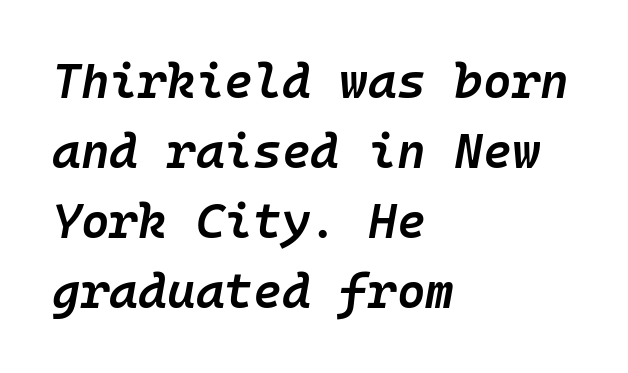
Whoever set this chose a conventional vertical rhythm. Monospaced: the letters line up in strict vertical columns. Short note: letters normally spaced. Notice how the stems are inclined rather than vertical — that's the hallmark of italics. Its strokes are somewhat broadened, the hallmark of semibold type. Line starts are locked; line ends wander.
